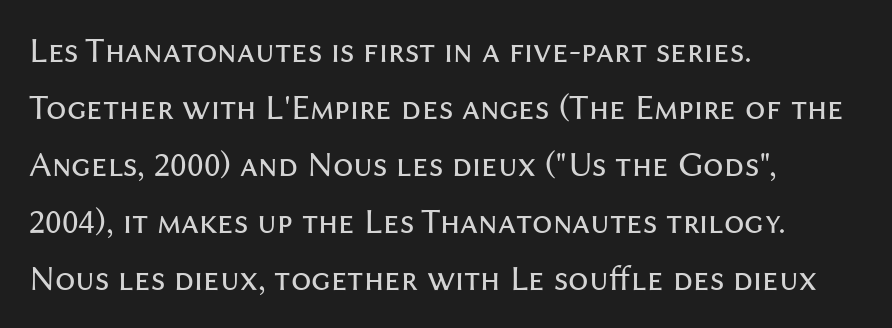
The face used here is proportionally spaced, like ordinary book or web type. Notice how the stems are strictly vertical — no italics here. The space between consecutive lines is moderate. No chunkiness to these letters — they're not bold.
